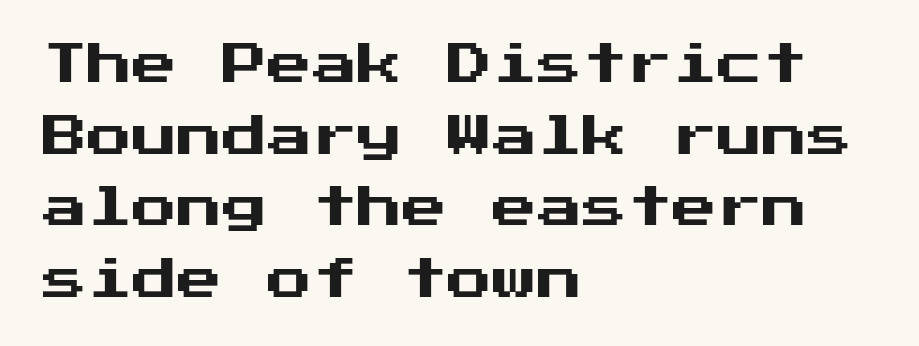
{"serif": "no", "italic": "no", "width": "normal", "stroke_contrast": "medium", "x_height": "medium", "underline": "no", "align": "left", "line_spacing": "normal", "line_spacing_ratio": 1.59, "letter_spacing": "normal", "letter_spacing_em": 0.0, "glyph_px": 45}
